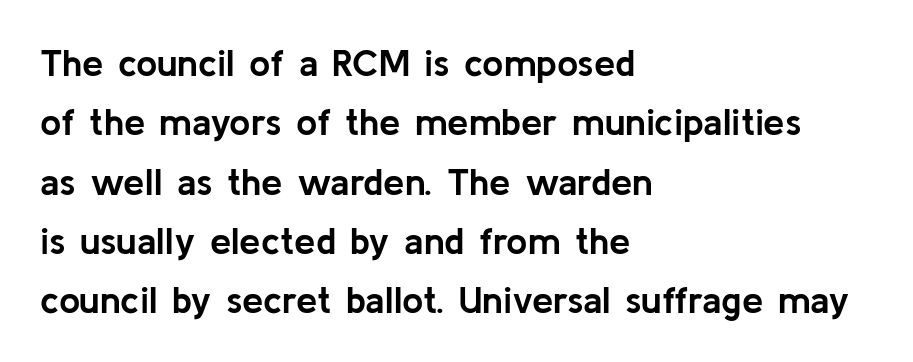
The image shows 38 px semibold sans-serif type, upright; set left-aligned, normal line spacing (1.56x), normal letter spacing, not underlined; low stroke contrast and a medium x-height.
